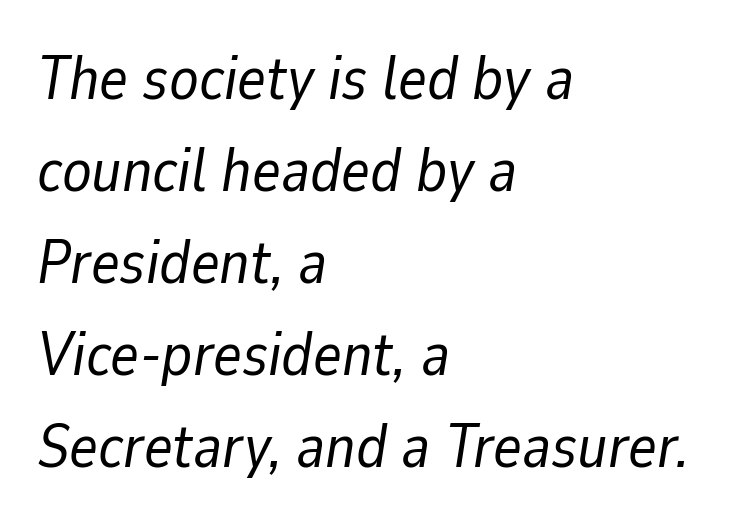
Vertical stems look standard width or narrower in stroke. Is there much room between lines? A standard amount, neither cramped nor airy. All the whitespace from short lines collects on the right. Character widths vary here, with narrow letters taking less room than wide ones.
